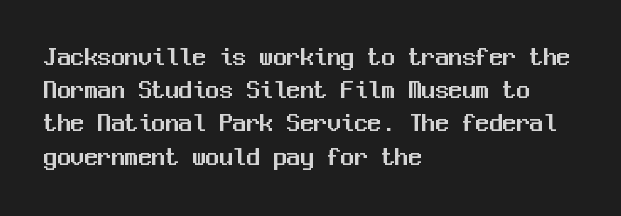
Every row of glyphs begins at an identical x-position on the left. These lines were composed using upright roman letters. Standard letterfit; no display-style spreading of the glyphs. The glyphs are unaccompanied by any horizontal stroke below them.
